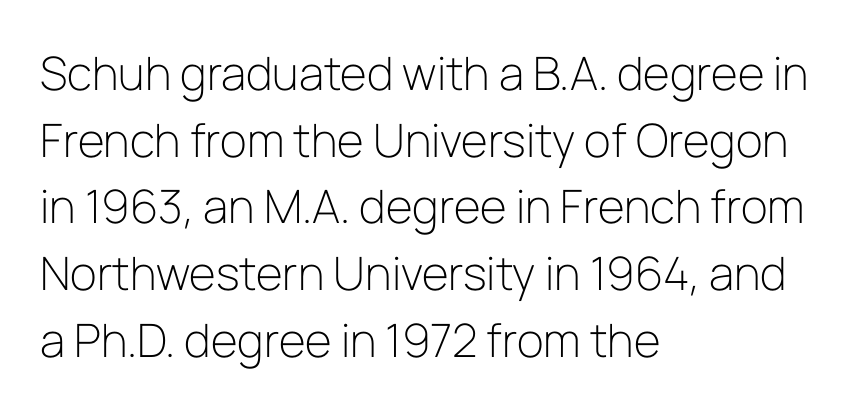
Q: Is the text bold? A: No.
Q: Is the text italic (slanted)? A: No, it is upright.
Q: Is the typeface a serif or a sans-serif typeface? A: Sans-serif.
Q: Is the text underlined? A: No.
Q: How is the paragraph aligned? A: Left-aligned.
Q: Is the spacing between letters normal or unusually wide? A: Normal.
Q: Is the spacing between lines tight, normal or loose? A: Normal.
Q: Width (condensed, normal, or wide)? A: Normal.
Q: Stroke contrast? A: Low.
Q: x-height? A: Medium.
Q: Monospaced? A: No.
